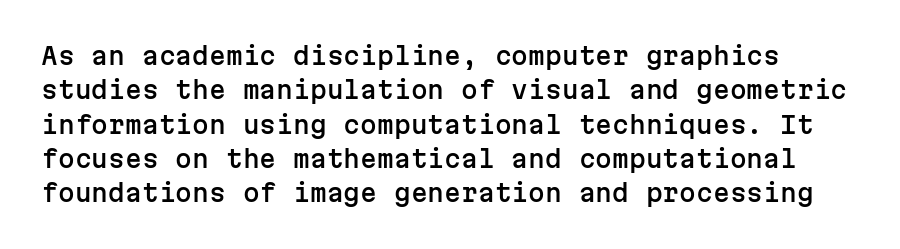
Q: Is the text italic (slanted)? A: No, it is upright.
Q: Is the text underlined? A: No.
Q: Is the spacing between letters normal or unusually wide? A: Normal.
Q: Is the spacing between lines tight, normal or loose? A: Normal.
